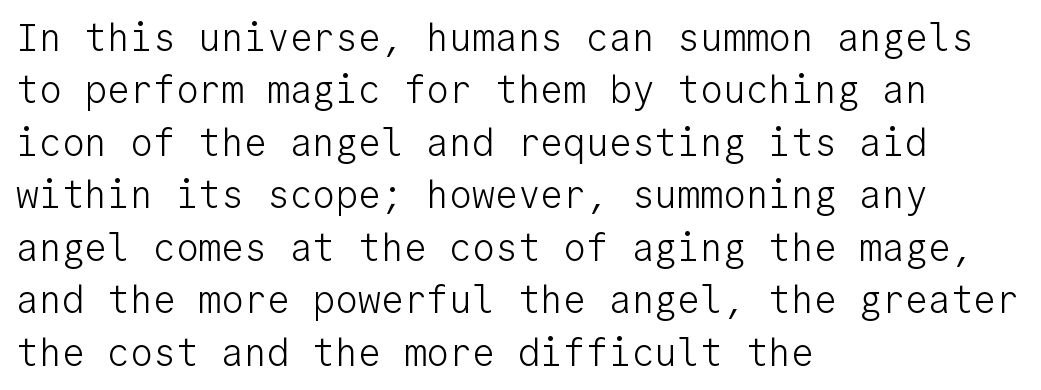
{"serif": "no", "italic": "no", "bold": "no", "weight": "light", "width": "normal", "stroke_contrast": "low", "x_height": "medium", "monospaced": "yes", "underline": "no", "align": "left", "line_spacing": "normal", "line_spacing_ratio": 1.38, "letter_spacing": "normal", "letter_spacing_em": 0.0, "glyph_px": 38}
